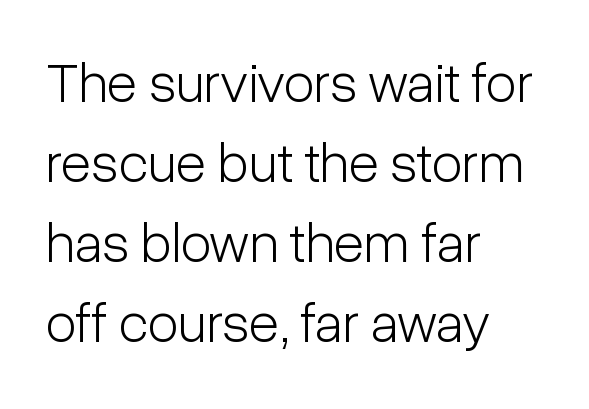
The image shows 56 px light, condensed sans-serif type, upright; set left-aligned, normal line spacing (1.43x), normal letter spacing, not underlined; low stroke contrast and a medium x-height.
